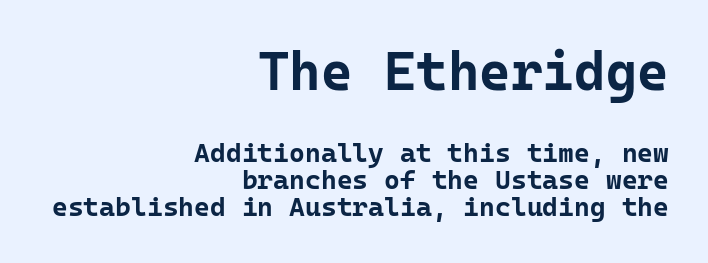
Q: Is the text bold? A: Yes.
Q: Is the text italic (slanted)? A: No, it is upright.
Q: Is the typeface a serif or a sans-serif typeface? A: Sans-serif.
Q: Is the text underlined? A: No.
Q: How is the paragraph aligned? A: Right-aligned.
Q: Is the spacing between letters normal or unusually wide? A: Normal.
Q: Is the spacing between lines tight, normal or loose? A: Tight.
Q: Which block of text is set in a larger size, the first (top) or the second (bottom)? A: The first (top) one.
Q: Width (condensed, normal, or wide)? A: Normal.
Q: Stroke contrast? A: Low.
Q: x-height? A: Medium.
Q: Monospaced? A: Yes.
